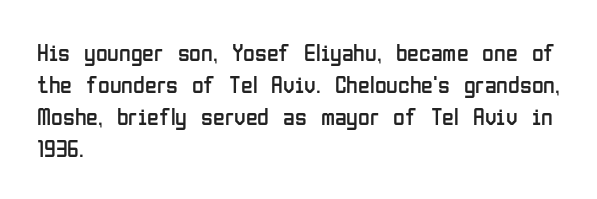
{"italic": "no", "bold": "no", "underline": "no", "align": "left", "line_spacing": "normal", "line_spacing_ratio": 1.33, "letter_spacing": "normal", "letter_spacing_em": 0.0, "glyph_px": 24}
